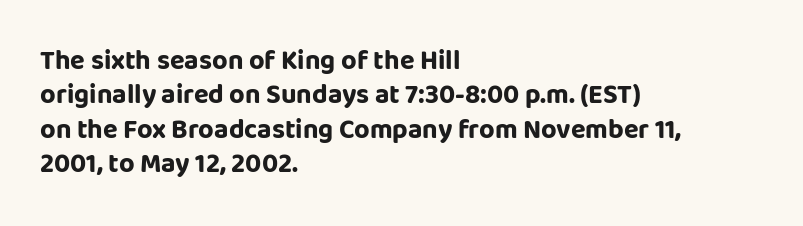
Q: Is the text bold? A: Yes.
Q: Is the text italic (slanted)? A: No, it is upright.
Q: Is the text underlined? A: No.
Q: How is the paragraph aligned? A: Left-aligned.
Q: Is the spacing between letters normal or unusually wide? A: Normal.
Q: Is the spacing between lines tight, normal or loose? A: Normal.
